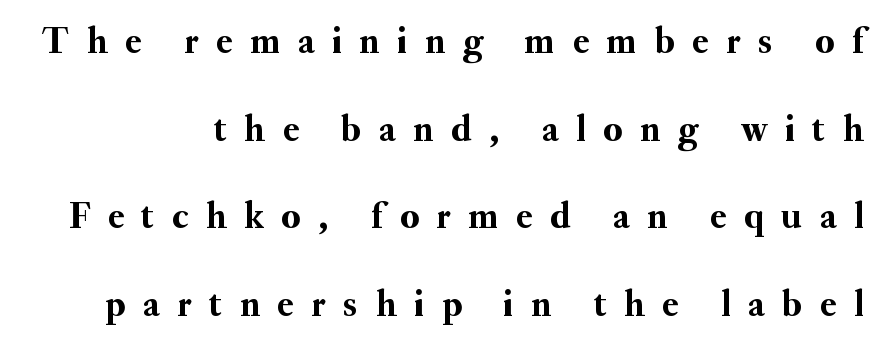
Q: Is the text italic (slanted)? A: No, it is upright.
Q: Is the typeface a serif or a sans-serif typeface? A: Serif.
Q: Is the text underlined? A: No.
Q: Is the spacing between letters normal or unusually wide? A: Unusually wide.
Q: Is the spacing between lines tight, normal or loose? A: Loose.
Q: Width (condensed, normal, or wide)? A: Normal.
Q: Stroke contrast? A: Medium.
Q: x-height? A: Small.
Q: Monospaced? A: No.
